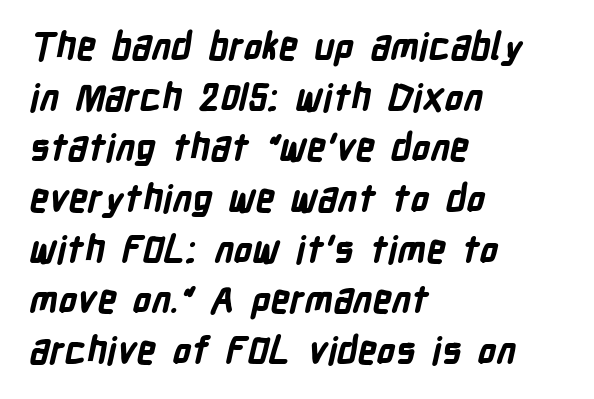
Emphasis by weight is at full strength: bold. Whoever set this chose a conventional vertical rhythm. The ragged edge is on the right, which tells us the setting is flush left. No word sits above an underline. Compared with typical body copy, the letter spacing here is the same.
